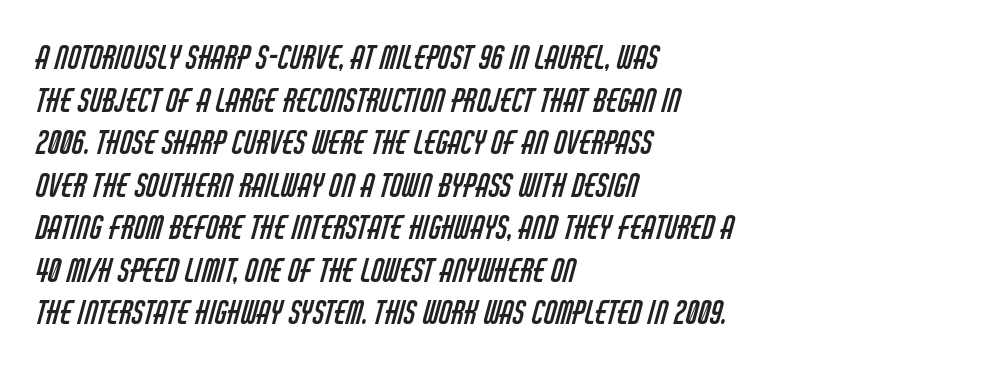
Q: Is the text bold? A: No.
Q: Is the typeface a serif or a sans-serif typeface? A: Sans-serif.
Q: Is the text underlined? A: No.
Q: How is the paragraph aligned? A: Left-aligned.
Q: Is the spacing between letters normal or unusually wide? A: Normal.
Q: Is the spacing between lines tight, normal or loose? A: Normal.
Q: Width (condensed, normal, or wide)? A: Condensed.
Q: Stroke contrast? A: Low.
Q: x-height? A: Large.
Q: Monospaced? A: No.
